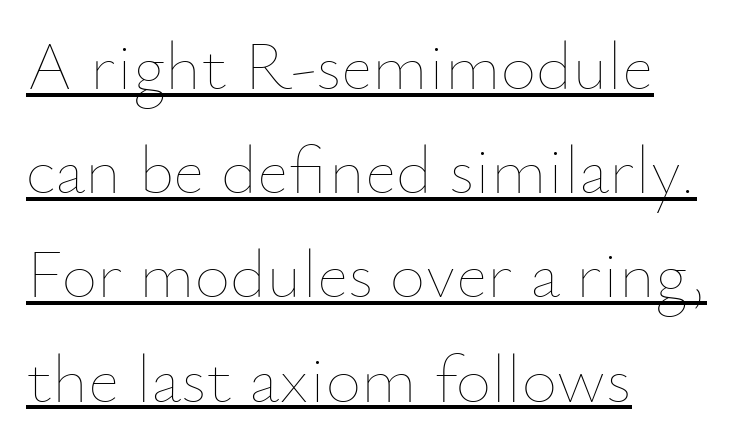
{"italic": "no", "bold": "no", "weight": "thin", "width": "normal", "stroke_contrast": "low", "x_height": "small", "monospaced": "no", "underline": "yes", "align": "left", "line_spacing": "normal", "line_spacing_ratio": 1.51, "letter_spacing": "normal", "letter_spacing_em": 0.0, "glyph_px": 69}
